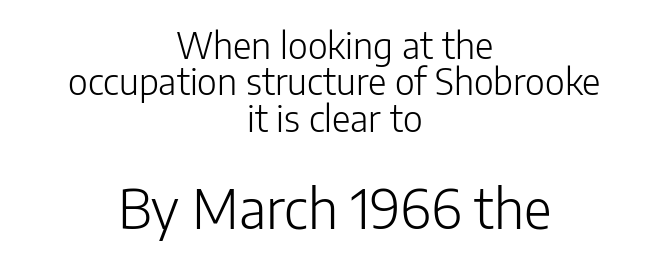
{"serif": "no", "italic": "no", "bold": "no", "weight": "light", "width": "normal", "stroke_contrast": "low", "x_height": "medium", "monospaced": "no", "underline": "no", "align": "center", "line_spacing": "tight", "line_spacing_ratio": 1.01, "letter_spacing": "normal", "letter_spacing_em": 0.0, "larger_block": "second", "size_ratio": 1.5, "glyph_px": 54}
